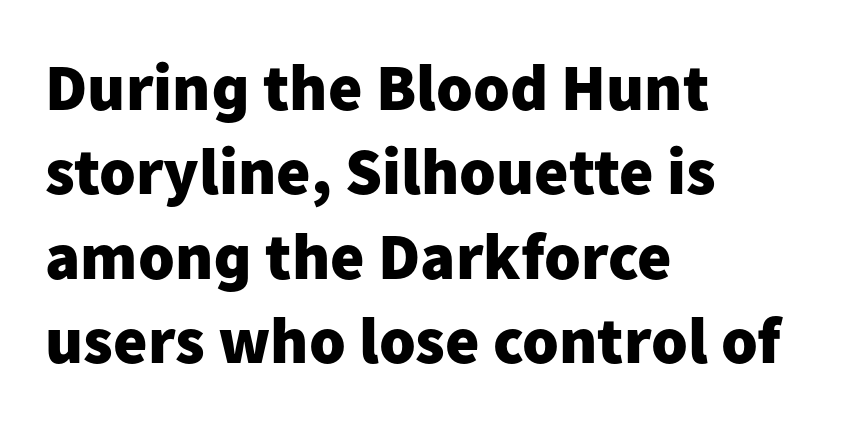
The image shows 66 px heavy sans-serif type, upright; set left-aligned, normal line spacing (1.28x), normal letter spacing, not underlined; low stroke contrast and a medium x-height.
